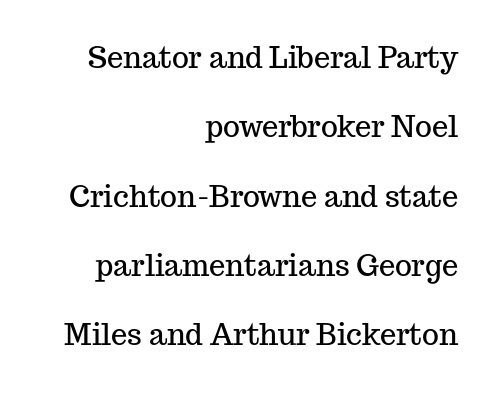
{"serif": "yes", "italic": "no", "width": "normal", "stroke_contrast": "medium", "x_height": "medium", "monospaced": "no", "underline": "no", "align": "right", "line_spacing": "loose", "line_spacing_ratio": 2.39, "letter_spacing": "normal", "letter_spacing_em": 0.0, "glyph_px": 29}
